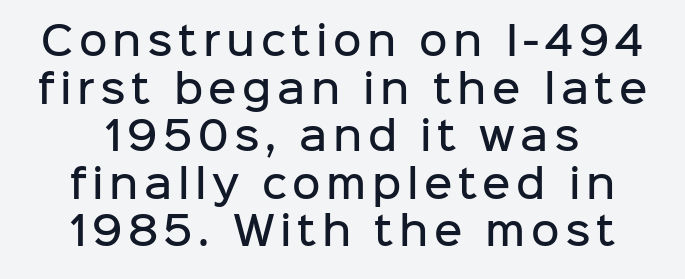
No feet cap the strokes, marking this as sans-serif type. Glance below the letters and you will spot only blank space. Upright lettering throughout. The letters advance in unequal steps, a hallmark of proportional type.
